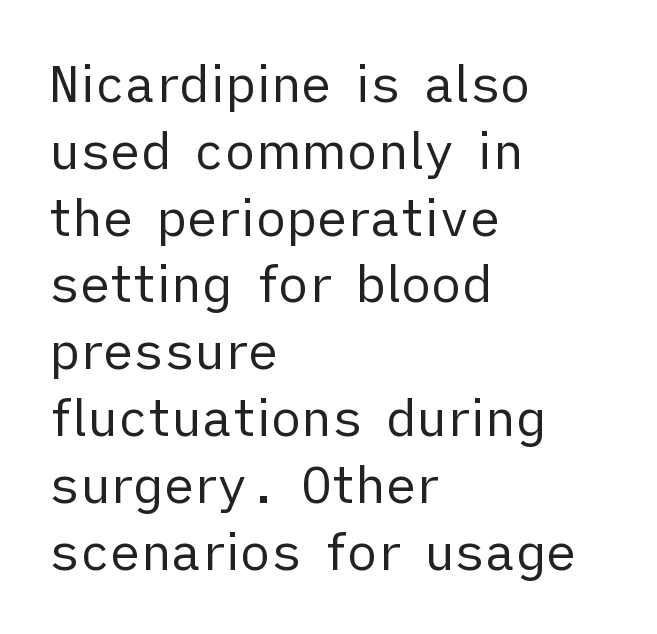
Check the space under the baseline: it is left empty. Each word holds together tightly as a unit, with standard inter-letter gaps. Casual observation: everything's shoved over to the left. The characters are drawn with everyday or finer stroke widths.
